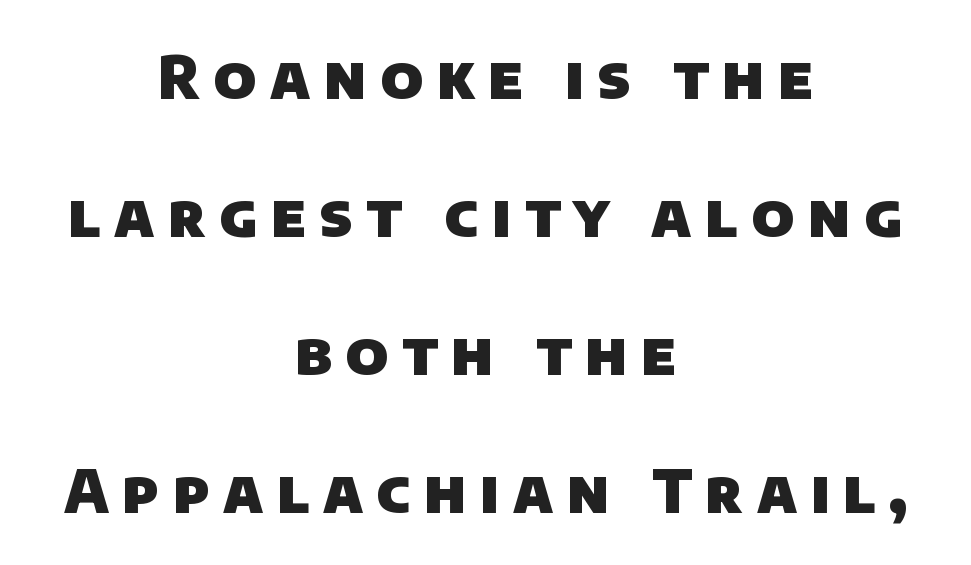
The image shows 59 px heavy sans-serif type; set centered, loose line spacing (2.34x), unusually wide letter spacing (+0.23 em), not underlined; low stroke contrast and a large x-height.
